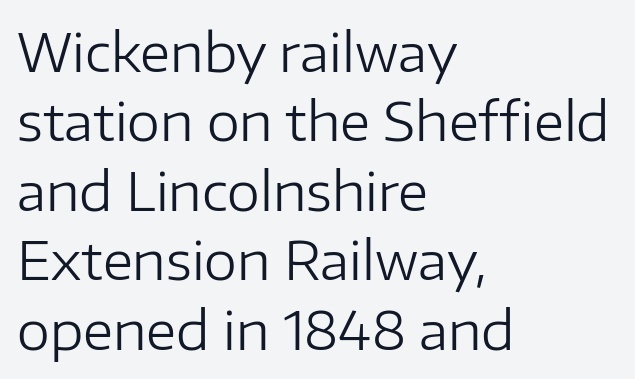
The image shows 53 px regular-weight sans-serif type, upright; set left-aligned, normal line spacing (1.31x), normal letter spacing, not underlined; low stroke contrast and a medium x-height.
